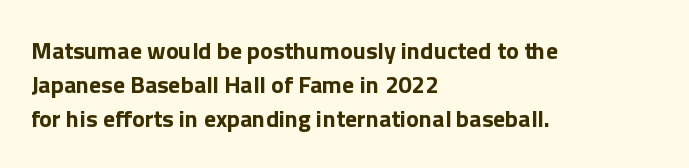
The image shows 24 px bold type, upright; set left-aligned, normal line spacing (1.41x), normal letter spacing, not underlined.
